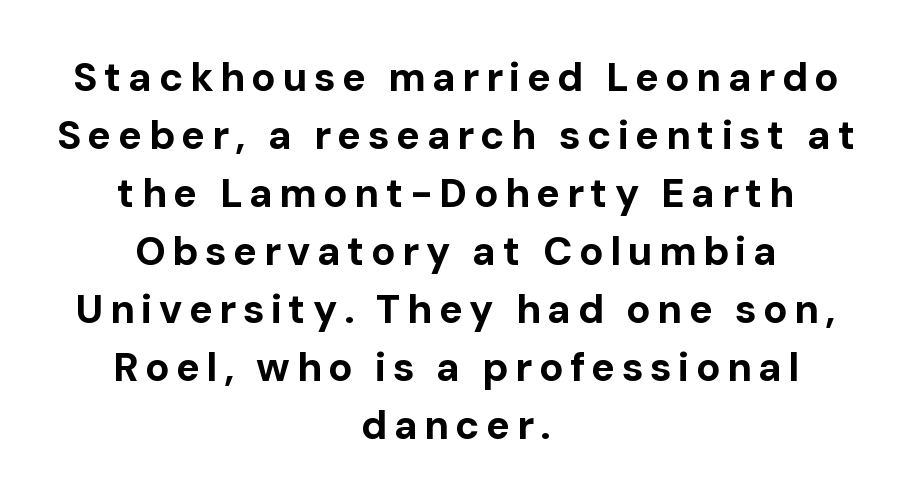
Q: Is the text bold? A: Yes.
Q: Is the text italic (slanted)? A: No, it is upright.
Q: Is the typeface a serif or a sans-serif typeface? A: Sans-serif.
Q: Is the text underlined? A: No.
Q: How is the paragraph aligned? A: Centered.
Q: Is the spacing between lines tight, normal or loose? A: Normal.
Q: Width (condensed, normal, or wide)? A: Normal.
Q: Stroke contrast? A: Low.
Q: x-height? A: Medium.
Q: Monospaced? A: No.
